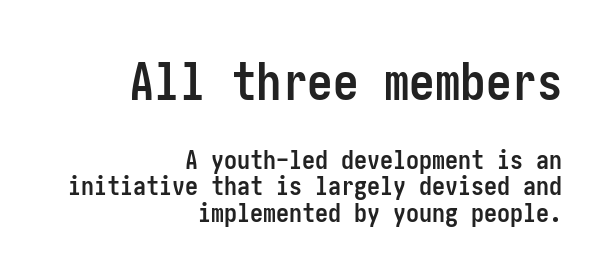
{"serif": "no", "italic": "no", "bold": "yes", "weight": "semibold", "width": "condensed", "stroke_contrast": "low", "x_height": "medium", "underline": "no", "align": "right", "line_spacing": "tight", "line_spacing_ratio": 1.02, "letter_spacing": "normal", "letter_spacing_em": 0.0, "larger_block": "first", "size_ratio": 1.96, "glyph_px": 51}
